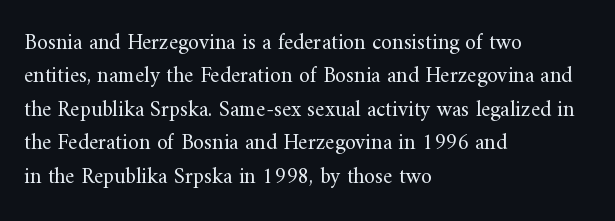
The image shows 22 px text type, upright; set left-aligned, normal line spacing (1.52x), normal letter spacing, not underlined.
